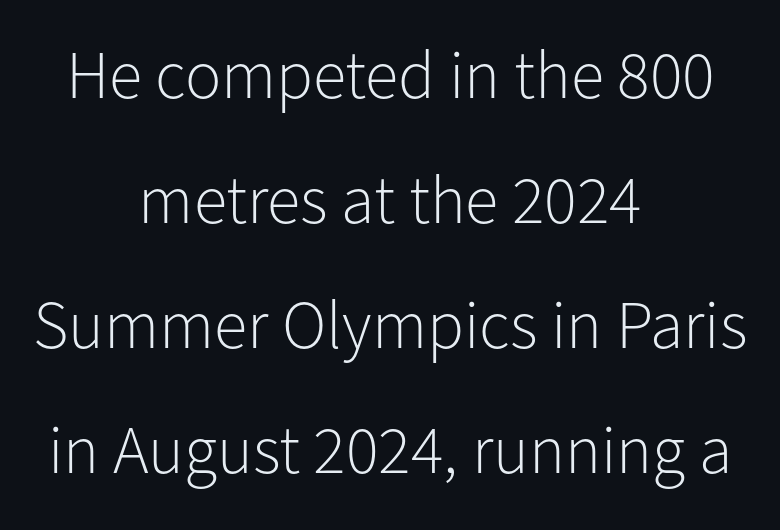
The axis of the letterforms is exactly vertical. Bold? No — there's no thickening of the strokes. Layout note: lines centered. A sans-serif font was chosen for this passage. Character widths vary here, with narrow letters taking less room than wide ones. This sample uses plain, unmodified letter spacing.
